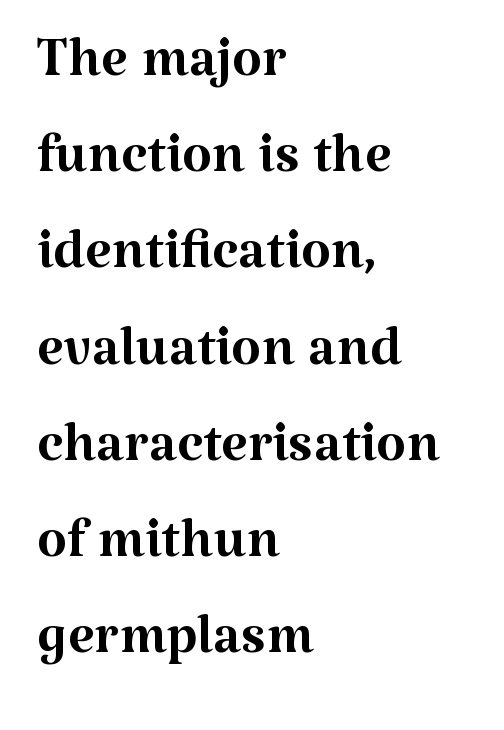
The image shows 77 px regular-weight serif type, upright; set left-aligned, normal line spacing (1.25x), normal letter spacing, not underlined; medium stroke contrast and a medium x-height.
